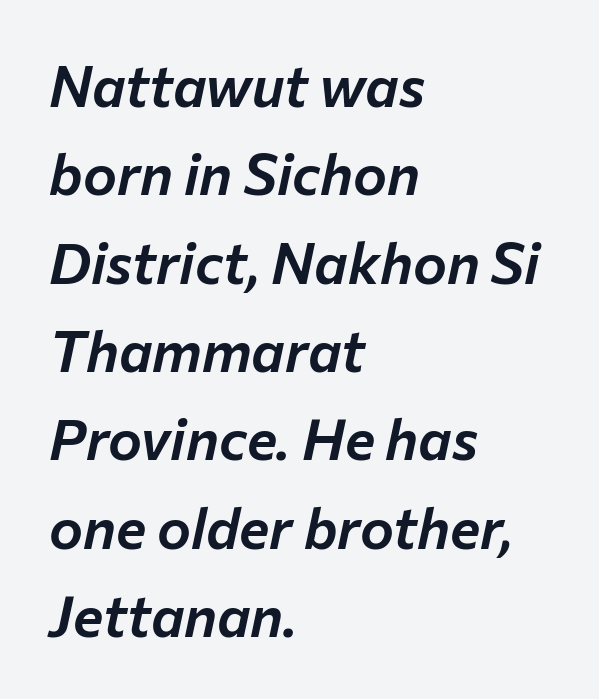
{"italic": "yes", "lean": "right", "slant_degrees": 12, "width": "normal", "stroke_contrast": "low", "x_height": "medium", "monospaced": "no", "underline": "no", "align": "left", "line_spacing": "normal", "line_spacing_ratio": 1.55, "letter_spacing": "normal", "letter_spacing_em": 0.0, "glyph_px": 57}
